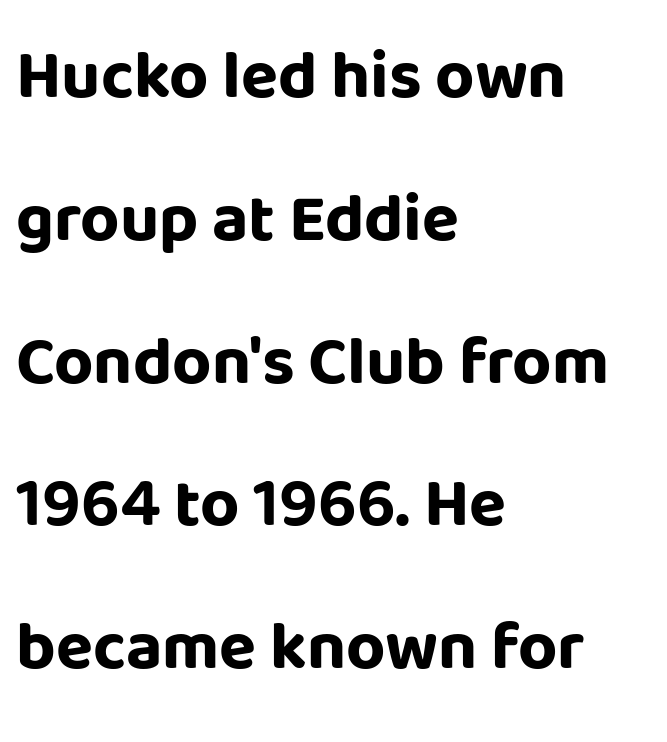
Q: Is the text bold? A: Yes.
Q: Is the text italic (slanted)? A: No, it is upright.
Q: Is the typeface a serif or a sans-serif typeface? A: Sans-serif.
Q: Is the text underlined? A: No.
Q: How is the paragraph aligned? A: Left-aligned.
Q: Is the spacing between letters normal or unusually wide? A: Normal.
Q: Is the spacing between lines tight, normal or loose? A: Loose.
Q: Width (condensed, normal, or wide)? A: Normal.
Q: Stroke contrast? A: Low.
Q: x-height? A: Large.
Q: Monospaced? A: No.
